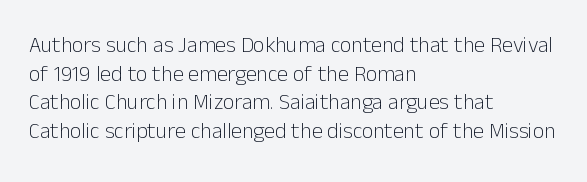
The image shows 22 px text type, upright; set left-aligned, normal line spacing (1.3x), normal letter spacing, not underlined.
